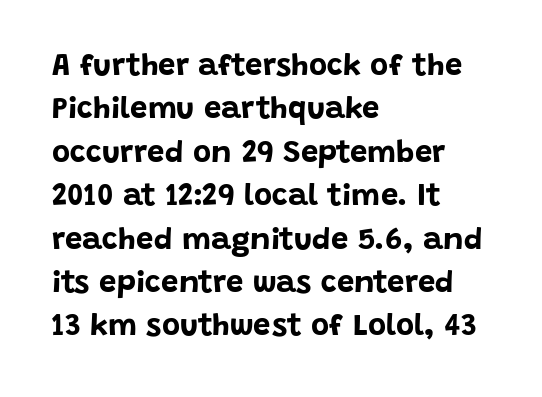
Q: Is the text bold? A: Yes.
Q: Is the text italic (slanted)? A: No, it is upright.
Q: Is the typeface a serif or a sans-serif typeface? A: Sans-serif.
Q: Is the text underlined? A: No.
Q: How is the paragraph aligned? A: Left-aligned.
Q: Is the spacing between letters normal or unusually wide? A: Normal.
Q: Is the spacing between lines tight, normal or loose? A: Normal.
Q: Width (condensed, normal, or wide)? A: Normal.
Q: Stroke contrast? A: Low.
Q: x-height? A: Large.
Q: Monospaced? A: No.
